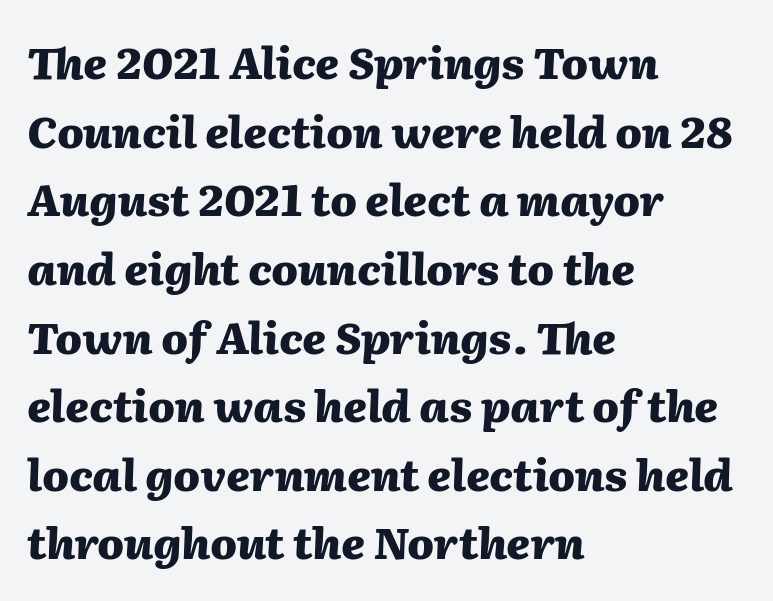
Q: Is the text bold? A: Yes.
Q: Is the text italic (slanted)? A: Yes, it leans right by about 2 degrees.
Q: Is the text underlined? A: No.
Q: How is the paragraph aligned? A: Left-aligned.
Q: Is the spacing between letters normal or unusually wide? A: Normal.
Q: Is the spacing between lines tight, normal or loose? A: Normal.
Q: Width (condensed, normal, or wide)? A: Normal.
Q: Stroke contrast? A: Medium.
Q: x-height? A: Medium.
Q: Monospaced? A: No.
